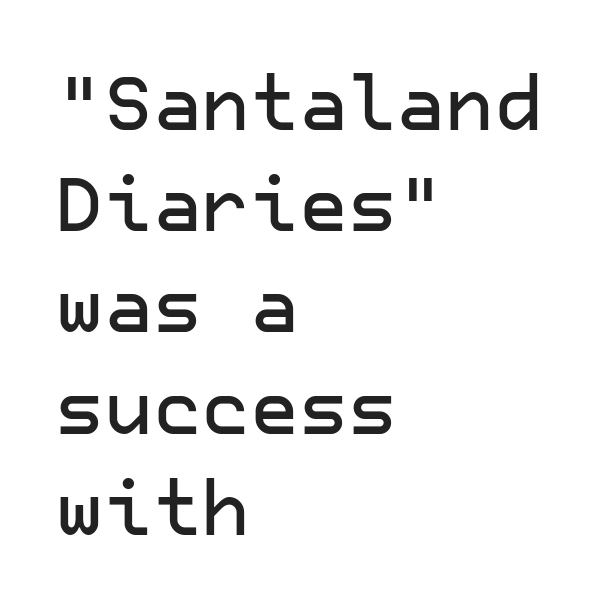
{"serif": "no", "italic": "no", "width": "normal", "stroke_contrast": "low", "x_height": "medium", "underline": "no", "align": "left", "line_spacing": "normal", "line_spacing_ratio": 1.35, "letter_spacing": "normal", "letter_spacing_em": 0.0, "glyph_px": 75}
